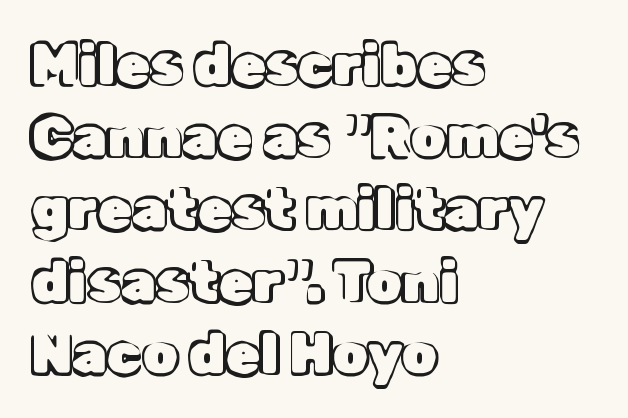
In CSS terms this would be text-align: left. The designer left line spacing at the default. A roman cut, with each character standing at attention. Is this a fixed-width face? No — the glyphs have proportional, varying widths. The line texture is even and compact thanks to regular tracking. Anything drawn beneath the words? Only blank space.
